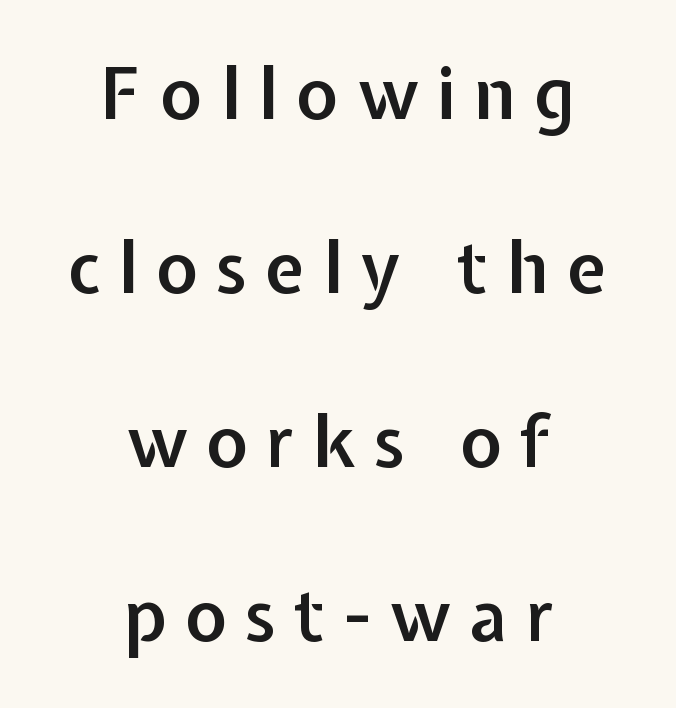
The image shows 71 px semibold sans-serif type, upright; set centered, loose line spacing (2.45x), unusually wide letter spacing (+0.26 em), not underlined; low stroke contrast and a medium x-height.
